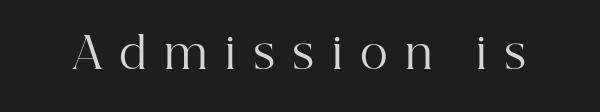
{"serif": "yes", "italic": "no", "bold": "no", "weight": "regular", "width": "normal", "stroke_contrast": "high", "x_height": "medium", "monospaced": "no", "underline": "no", "letter_spacing": "wide", "letter_spacing_em": 0.4, "glyph_px": 43}
